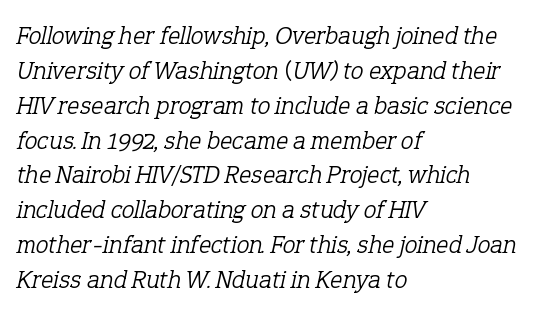
Decoration check: the copy has no underline. The rendering applies a slant to the glyphs. The letters look calm and open, with moderate or lighter stems. Which margin do the lines hug? The left one — the right edge is uneven.
